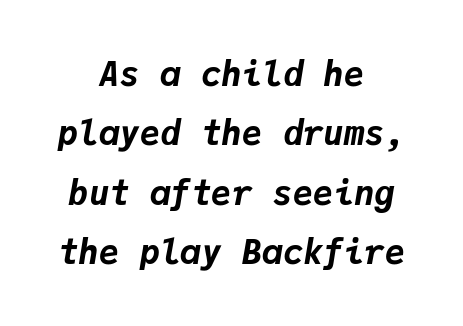
The image shows 34 px bold type, italic (leaning right), monospaced; set centered, line spacing 1.75x, normal letter spacing, not underlined; low stroke contrast and a medium x-height.
